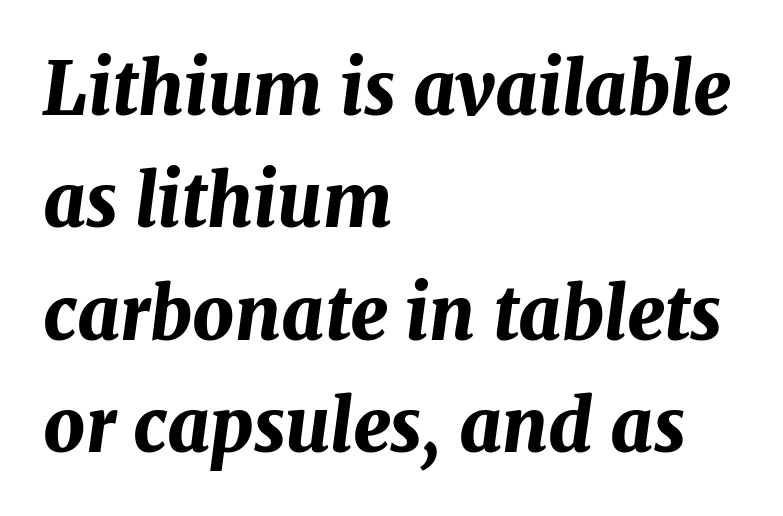
The image shows 73 px bold type, italic (leaning right); set left-aligned, normal line spacing (1.54x), normal letter spacing, not underlined; medium stroke contrast and a medium x-height.
